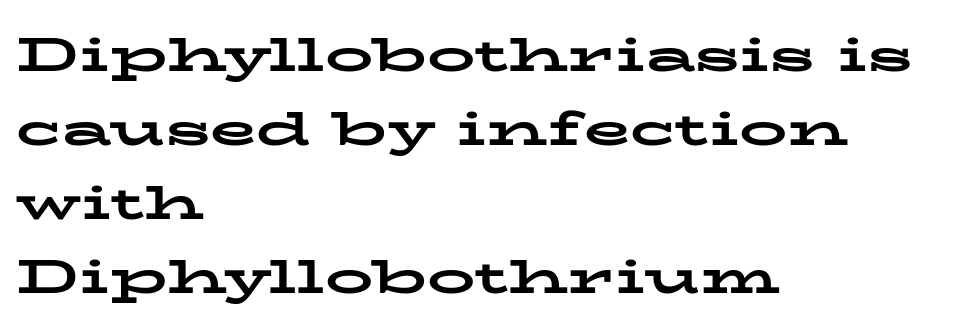
{"serif": "yes", "italic": "no", "bold": "yes", "weight": "bold", "width": "wide", "stroke_contrast": "low", "x_height": "medium", "monospaced": "no", "underline": "no", "align": "left", "line_spacing": "normal", "line_spacing_ratio": 1.54, "letter_spacing": "normal", "letter_spacing_em": 0.0, "glyph_px": 48}
